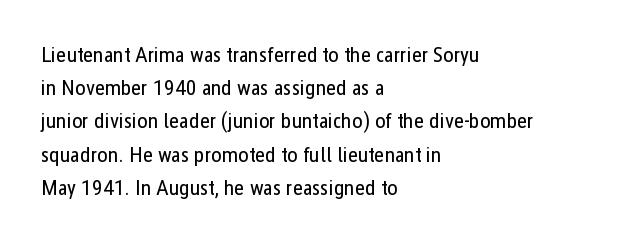
Tall strokes in this sample are plumb rather than angled. Weight: regular or lighter. Tracking value appears to be zero — textbook default spacing. The passage shown stacks its lines at a standard gap. The lines in this sample share a left origin and differ only in where they stop. Anything drawn beneath the words? Only blank space.
